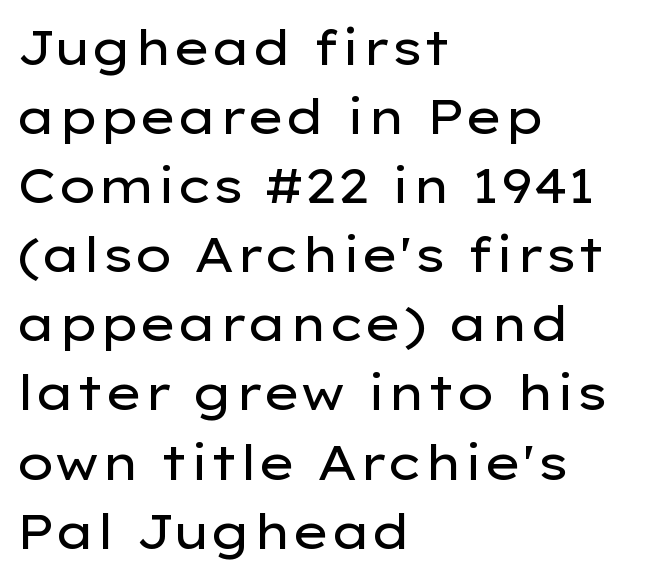
Letterform terminals end flat and unadorned throughout the passage. In terms of letterspacing, this is plain default setting. The letters stand straight up with perfectly vertical stems. Ink coverage per letter is moderate at most. Honestly, there is no underline to notice here at all.
